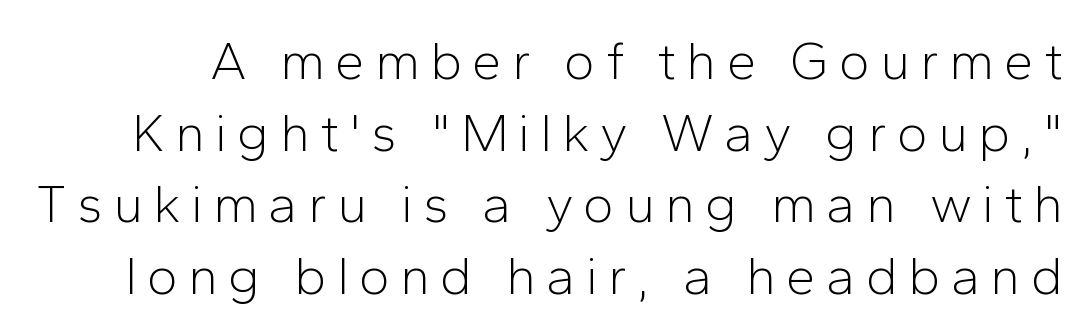
The image shows 53 px light sans-serif type, upright; set normal line spacing (1.35x), not underlined; low stroke contrast and a medium x-height.
